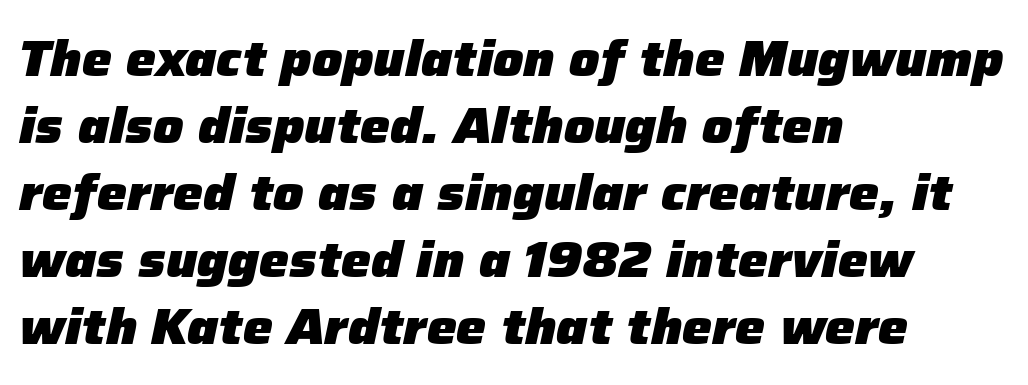
{"italic": "yes", "lean": "right", "slant_degrees": 12, "bold": "yes", "weight": "heavy", "width": "normal", "stroke_contrast": "low", "x_height": "medium", "monospaced": "no", "underline": "no", "align": "left", "line_spacing": "normal", "line_spacing_ratio": 1.34, "letter_spacing": "normal", "letter_spacing_em": 0.0, "glyph_px": 50}
